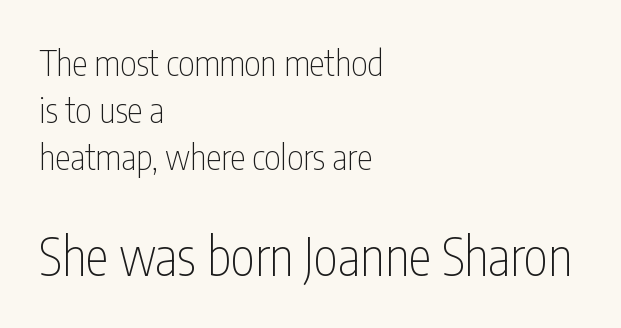
Visually, the bottom section dominates because its glyphs are scaled up. Posture: upright roman. Lines of text with bare space underneath. Look at the bottom of the vertical strokes: they stop flat, with no serifs. You could not count columns in this text — the font is proportionally spaced.
